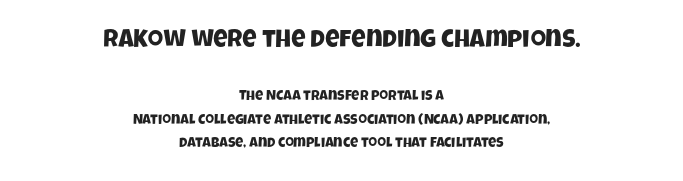
The image shows 25 px text type; set centered, normal line spacing (1.66x), normal letter spacing, not underlined; the first (top) block is 1.79x larger.
